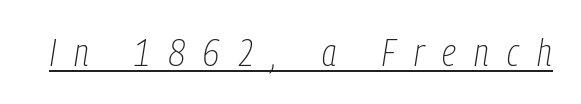
You could only call the tracking loose — the letters float apart. The letters advance in unequal steps, a hallmark of proportional type. The typography opts for an oblique posture over an upright one. Underlined type.
